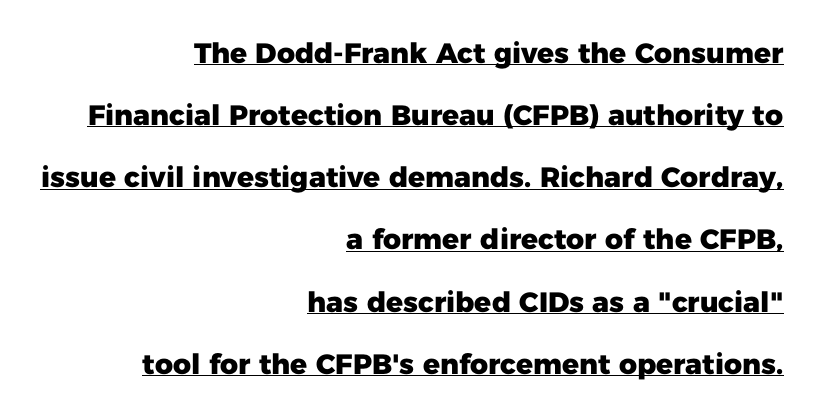
{"serif": "no", "italic": "no", "bold": "yes", "weight": "heavy", "width": "normal", "stroke_contrast": "low", "x_height": "medium", "monospaced": "no", "underline": "yes", "align": "right", "line_spacing": "loose", "line_spacing_ratio": 2.22, "letter_spacing": "normal", "letter_spacing_em": 0.0, "glyph_px": 28}
